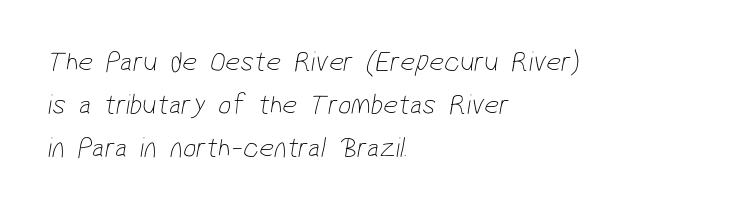
Q: Is the text bold? A: No.
Q: Is the typeface a serif or a sans-serif typeface? A: Sans-serif.
Q: Is the text underlined? A: No.
Q: How is the paragraph aligned? A: Left-aligned.
Q: Is the spacing between letters normal or unusually wide? A: Normal.
Q: Is the spacing between lines tight, normal or loose? A: Normal.
Q: Width (condensed, normal, or wide)? A: Condensed.
Q: Stroke contrast? A: Low.
Q: x-height? A: Medium.
Q: Monospaced? A: No.
